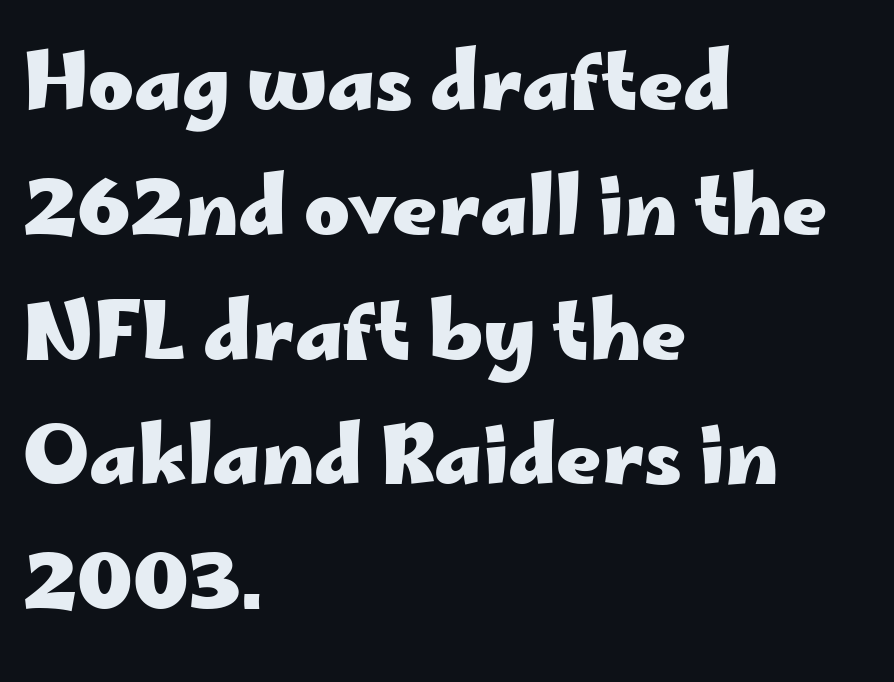
{"serif": "no", "italic": "no", "bold": "yes", "weight": "heavy", "width": "wide", "stroke_contrast": "low", "x_height": "small", "monospaced": "no", "underline": "no", "align": "left", "line_spacing": "normal", "line_spacing_ratio": 1.6, "letter_spacing": "normal", "letter_spacing_em": 0.0, "glyph_px": 78}
